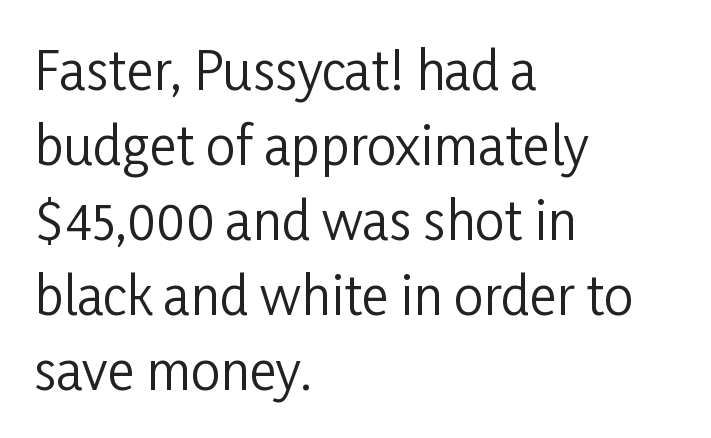
{"serif": "no", "italic": "no", "bold": "no", "weight": "regular", "width": "condensed", "stroke_contrast": "low", "x_height": "medium", "monospaced": "no", "underline": "no", "align": "left", "line_spacing": "normal", "line_spacing_ratio": 1.44, "letter_spacing": "normal", "letter_spacing_em": 0.0, "glyph_px": 52}
